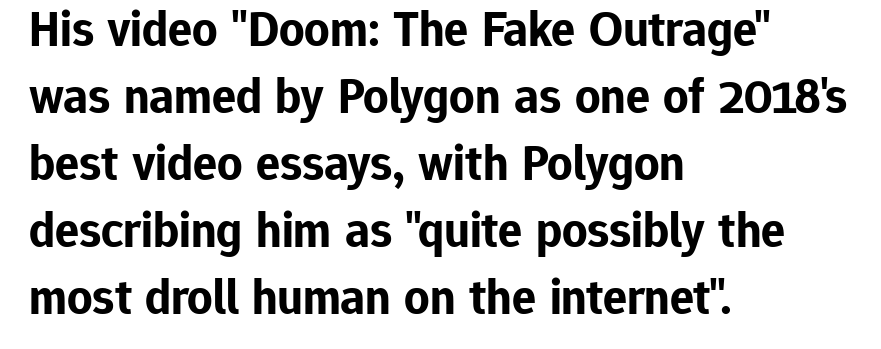
Character widths vary here, with narrow letters taking less room than wide ones. Left-aligned paragraph, ragged on the right. The type is set solid horizontally, with unmodified tracking. Each row of text sits above clean, open space.
